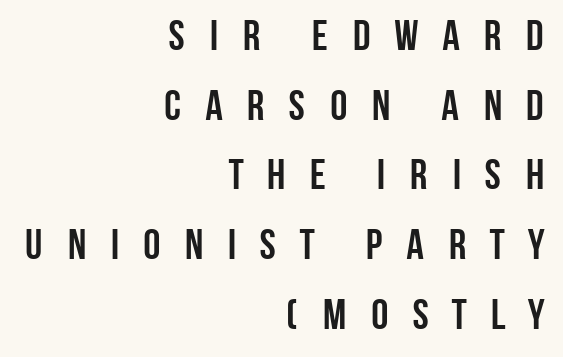
Rule under the text: the space is simply empty. Right-aligned paragraph, ragged on the left. Each letter keeps its own natural width here, so spacing adapts to shape. When letters stand straight like this, we call the style roman or upright.
